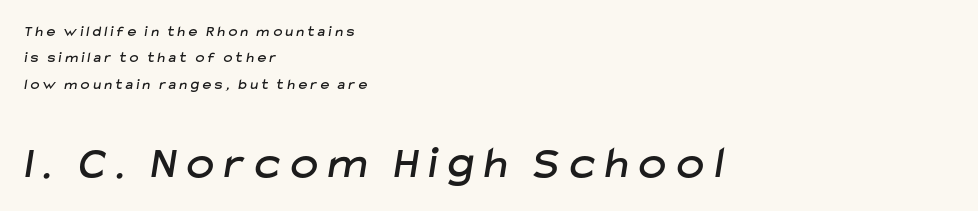
The image shows 46 px sans-serif type; set left-aligned, line spacing 1.76x, unusually wide letter spacing (+0.24 em), not underlined; the second (bottom) block is 3.07x larger; low stroke contrast and a medium x-height.
